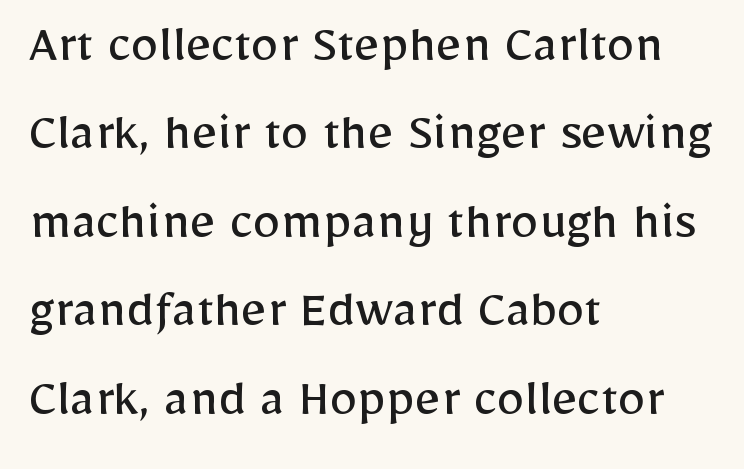
Each letter keeps its own natural width here, so spacing adapts to shape. Leading: standard. The text block is weighted toward the left margin, trailing off unevenly rightward. Posture: vertical.
